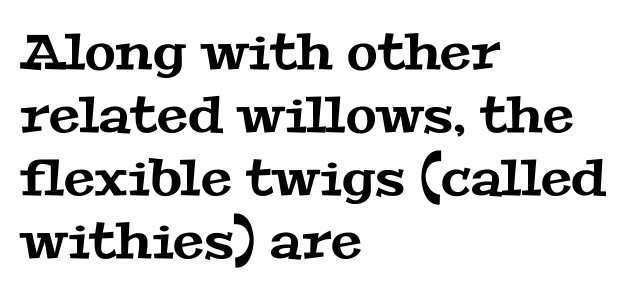
Default kerning and tracking; the words read as compact shapes. The vertical gap from one line to the next is medium. Note: serifs present on the glyphs. Casual observation: everything's shoved over to the left. Looks like regular typesetting: each glyph gets only the width it needs.
